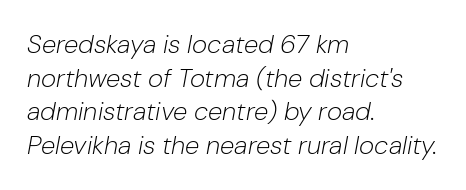
{"italic": "yes", "lean": "right", "slant_degrees": 10, "bold": "no", "underline": "no", "align": "left", "line_spacing": "normal", "line_spacing_ratio": 1.29, "letter_spacing": "normal", "letter_spacing_em": 0.0, "glyph_px": 26}
